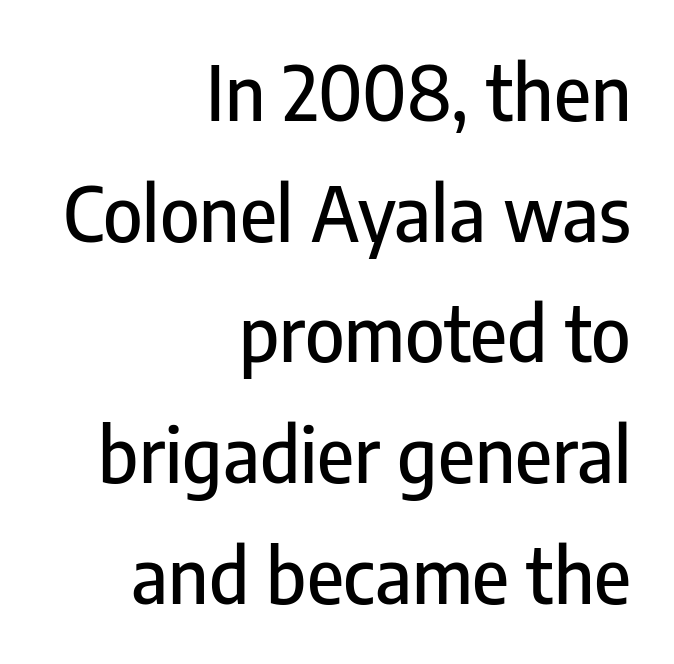
{"serif": "no", "italic": "no", "width": "condensed", "stroke_contrast": "low", "x_height": "medium", "monospaced": "no", "underline": "no", "align": "right", "line_spacing": "normal", "line_spacing_ratio": 1.61, "letter_spacing": "normal", "letter_spacing_em": 0.0, "glyph_px": 75}
